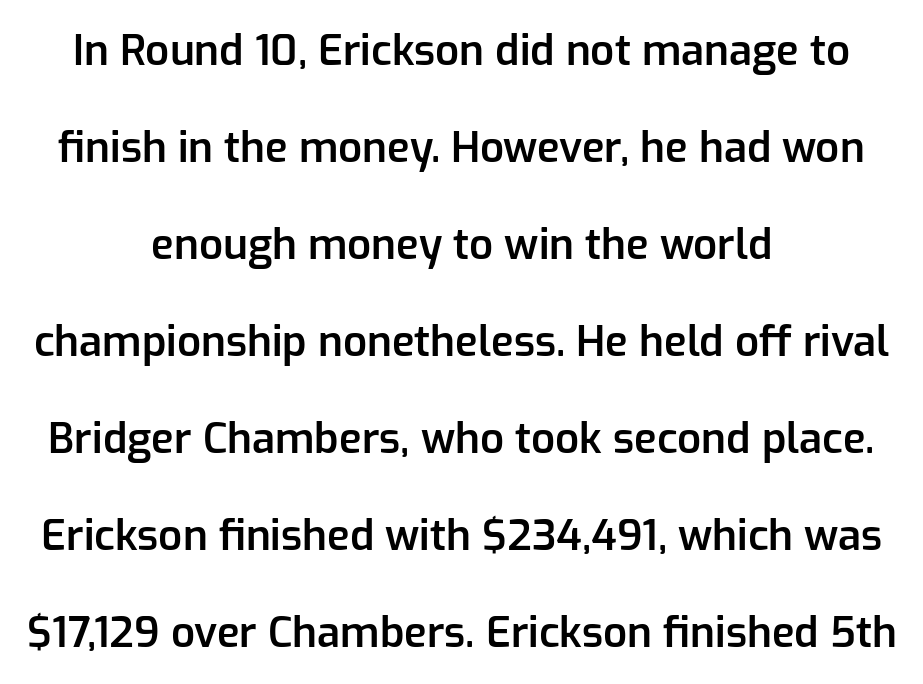
{"serif": "no", "italic": "no", "bold": "semi", "weight": "semibold", "width": "normal", "stroke_contrast": "low", "x_height": "medium", "monospaced": "no", "underline": "no", "align": "center", "line_spacing": "loose", "line_spacing_ratio": 2.31, "letter_spacing": "normal", "letter_spacing_em": 0.0, "glyph_px": 42}
